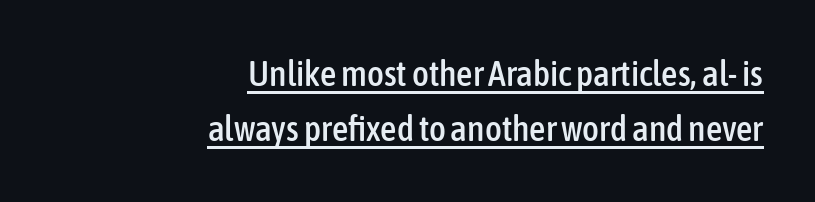
The image shows 36 px condensed sans-serif type, upright; set right-aligned, normal line spacing (1.54x), normal letter spacing, underlined; low stroke contrast and a medium x-height.
